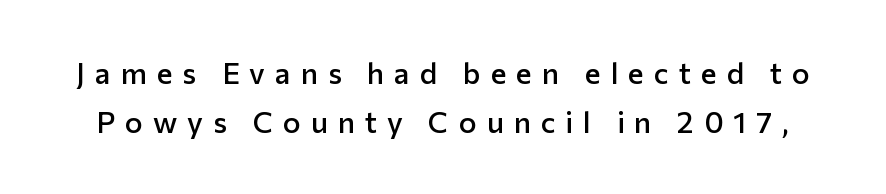
Each letter keeps its own natural width here, so spacing adapts to shape. This rendering features lettering with no underline. Quick note: interline space is typical. Look at the bottom of the vertical strokes: they stop flat, with no serifs. What stands out about the letter spacing? Its width — letters are far apart. Does the weight exceed regular? Yes, but only to semibold.
